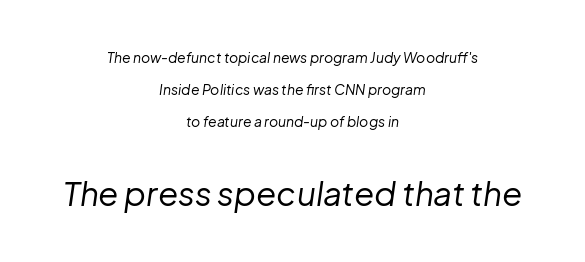
Spacing verdict: proportional, widths tailored to each character. Type without underlining. Tracking value appears to be zero — textbook default spacing. The line-height multiplier appears high, well above default.
